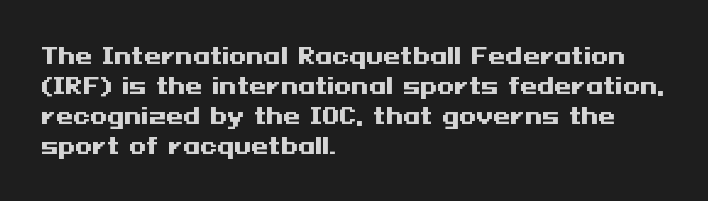
The image shows 22 px bold type, upright; set left-aligned, normal line spacing (1.36x), normal letter spacing, not underlined.
